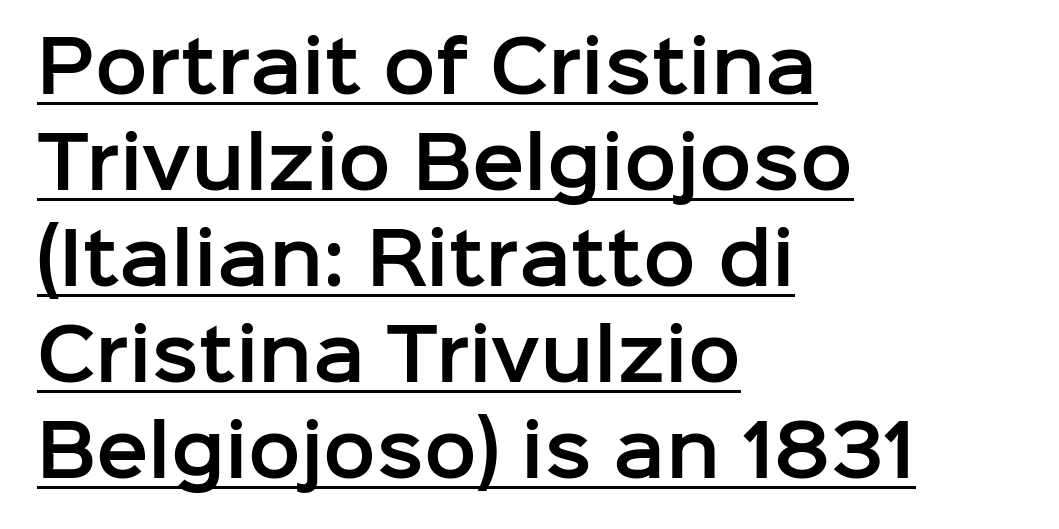
The image shows 70 px sans-serif type, upright; set left-aligned, normal line spacing (1.37x), normal letter spacing, underlined; low stroke contrast and a medium x-height.
